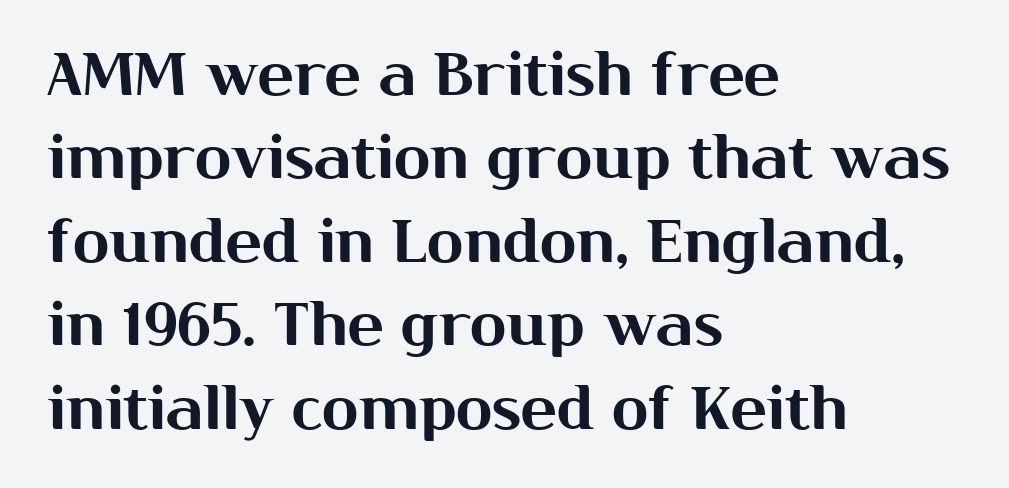
Short and long lines alike share a common starting point at left. Short note: letters normally spaced. Is there much room between lines? A standard amount, neither cramped nor airy. Note the varied advance widths — an 'i' is clearly narrower than an 'm'.
